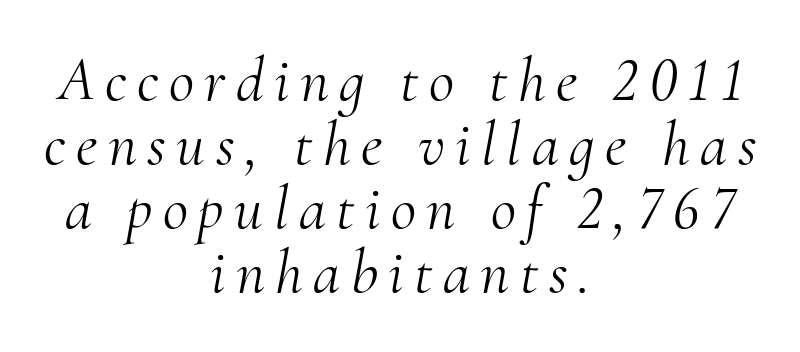
The strokes are not fattened; the text isn't bold. If you measured baseline to baseline, you'd find a short distance. Bare-footed words on every line. Which margin do the lines hug? Neither — every line sits in the middle. The typography opts for an oblique posture over an upright one.
